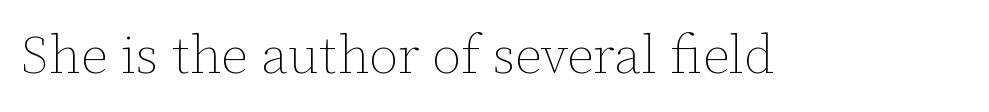
The typography opts for an upright posture over an oblique one. Honestly, there is no underline to notice here at all. Here the glyphs are tracked normally, forming tight word shapes. A quiet, ordinary-to-light weight characterises the typeface.
